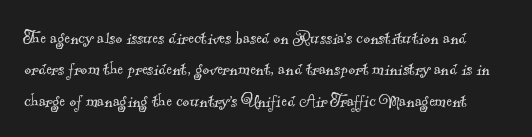
Weight: in the light-to-regular range. Does extra space separate the letters? No, they use regular spacing. Is there much room between lines? A standard amount, neither cramped nor airy. Check the space under the baseline: it is left empty.
